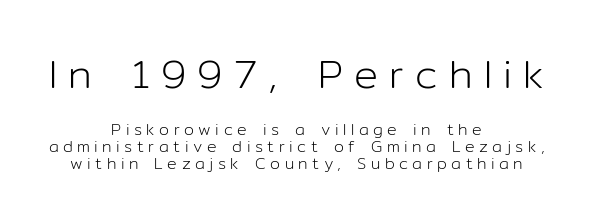
The image shows 40 px light sans-serif type, upright; set centered, tight line spacing (1.05x), unusually wide letter spacing (+0.28 em), not underlined; the first (top) block is 2.5x larger; low stroke contrast and a medium x-height.
